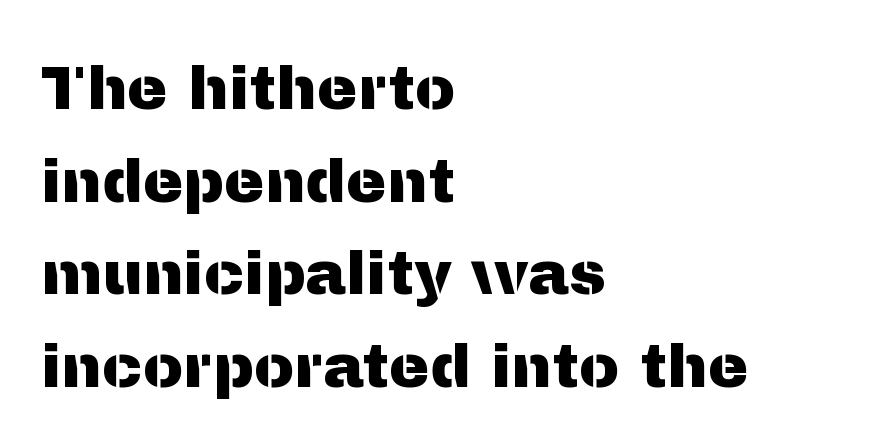
The image shows 61 px sans-serif type, upright; set left-aligned, normal line spacing (1.52x), normal letter spacing, not underlined; medium stroke contrast and a medium x-height.
